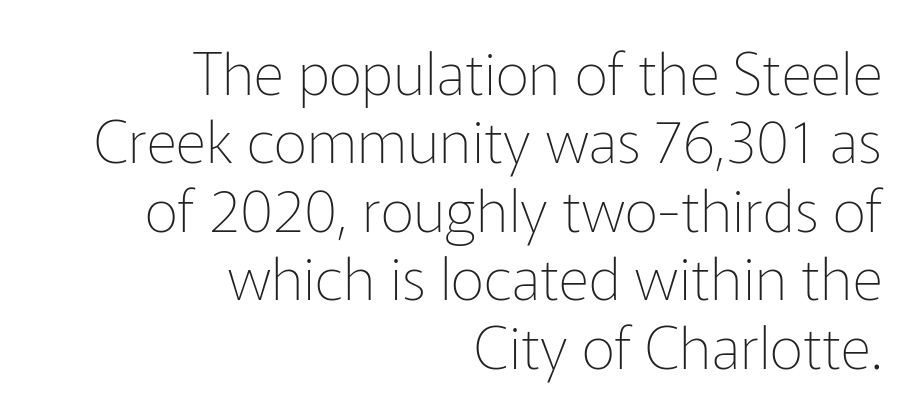
Q: Is the text bold? A: No.
Q: Is the text italic (slanted)? A: No, it is upright.
Q: Is the typeface a serif or a sans-serif typeface? A: Sans-serif.
Q: Is the text underlined? A: No.
Q: How is the paragraph aligned? A: Right-aligned.
Q: Is the spacing between letters normal or unusually wide? A: Normal.
Q: Width (condensed, normal, or wide)? A: Normal.
Q: Stroke contrast? A: Low.
Q: x-height? A: Medium.
Q: Monospaced? A: No.
